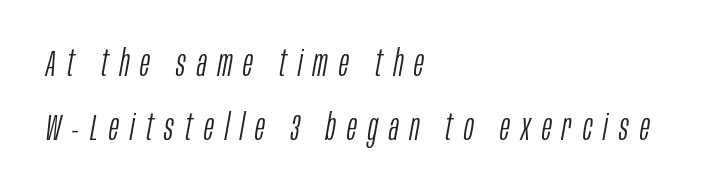
The space beneath each line is pristine and unruled. Students, note that the glyphs here are deliberately spaced far apart. The passage shown is typed in a proportional face where columns would drift. The ragged edge is on the right, which tells us the setting is flush left. Slant detected: the letters are inclined. Summary of weight: not heavy and not bold.
